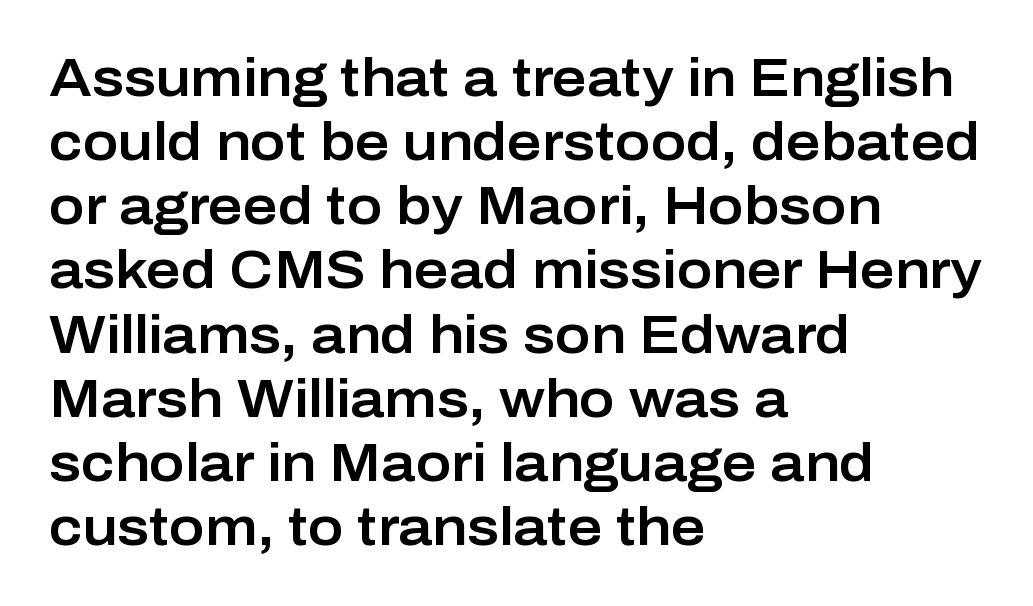
The image shows 53 px sans-serif type, upright; set left-aligned, line spacing 1.21x, normal letter spacing, not underlined; low stroke contrast and a medium x-height.
